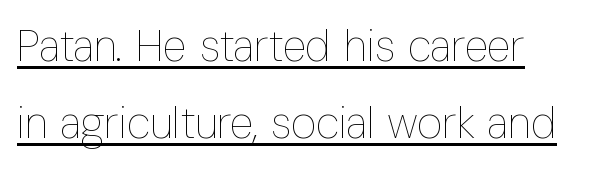
The letterforms sit shoulder to shoulder at normal distance. Notice how the stems are strictly vertical — no italics here. Think of a printed novel: that variable character pitch is what you see here. Stems and bowls with no extra thickness — not bold.
